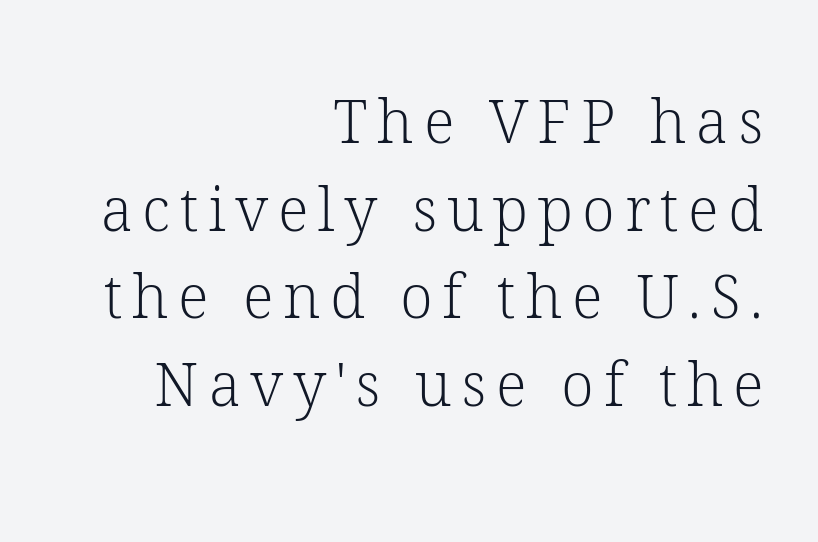
Vertically, the passage feels balanced, rows spaced as you'd expect. The lettering holds an erect, upright posture throughout. The glyphs in this specimen are seriffed. Weight class: somewhere from thin through regular. The face used here is proportionally spaced, like ordinary book or web type. All the whitespace from short lines collects on the left.
